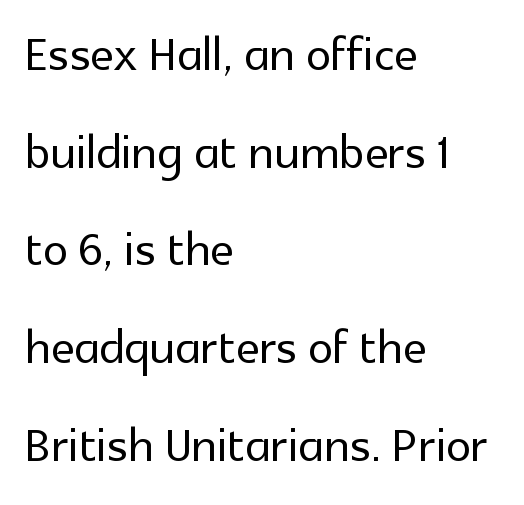
This is roman type, the default non-slanted kind. The text was rendered using a sans face with plain stroke endings. Character widths vary here, with narrow letters taking less room than wide ones. This rendering leaves character spacing at its baseline value.
